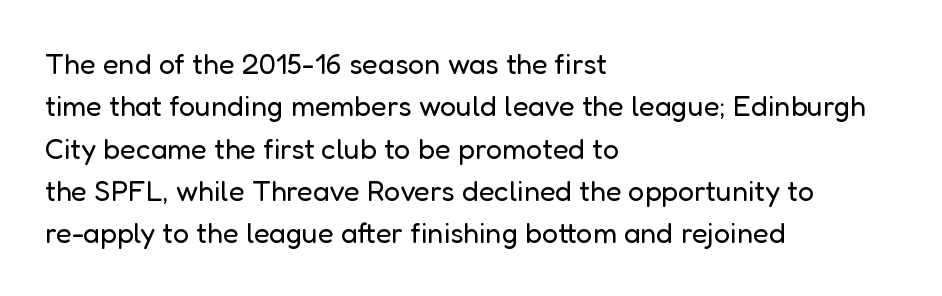
The image shows 29 px regular-weight sans-serif type, upright; set left-aligned, normal line spacing (1.46x), normal letter spacing, not underlined; low stroke contrast and a medium x-height.
